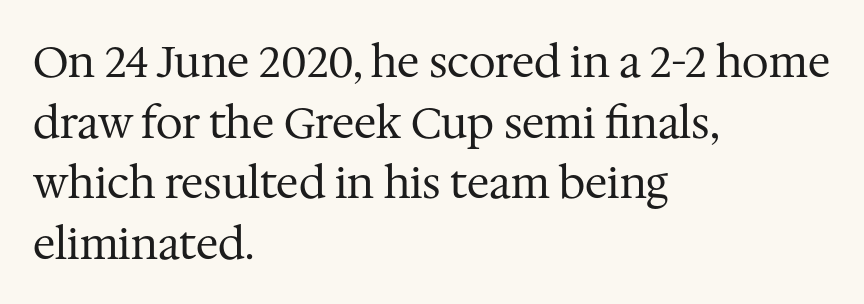
The image shows 43 px regular-weight serif type, upright; set left-aligned, normal line spacing (1.41x), normal letter spacing, not underlined; medium stroke contrast and a medium x-height.
